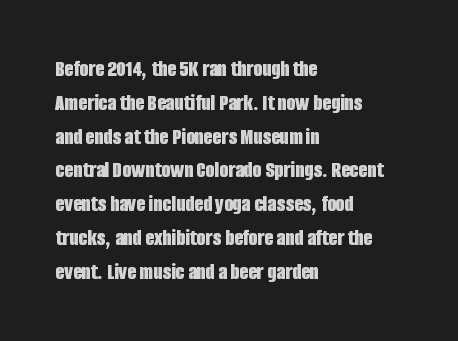
{"italic": "no", "bold": "yes", "underline": "no", "align": "left", "line_spacing": "normal", "line_spacing_ratio": 1.47, "letter_spacing": "normal", "letter_spacing_em": 0.0, "glyph_px": 23}
